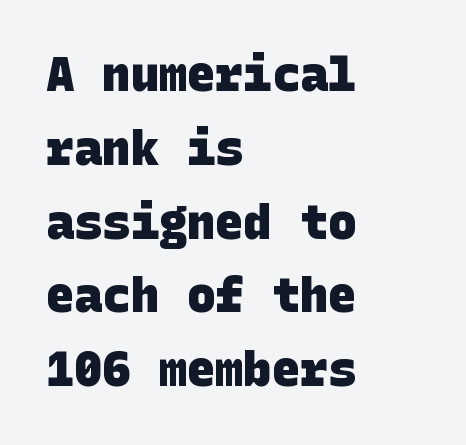
{"serif": "no", "bold": "yes", "weight": "heavy", "width": "normal", "stroke_contrast": "low", "x_height": "large", "underline": "no", "align": "left", "line_spacing": "normal", "line_spacing_ratio": 1.57, "letter_spacing": "normal", "letter_spacing_em": 0.0, "glyph_px": 47}
